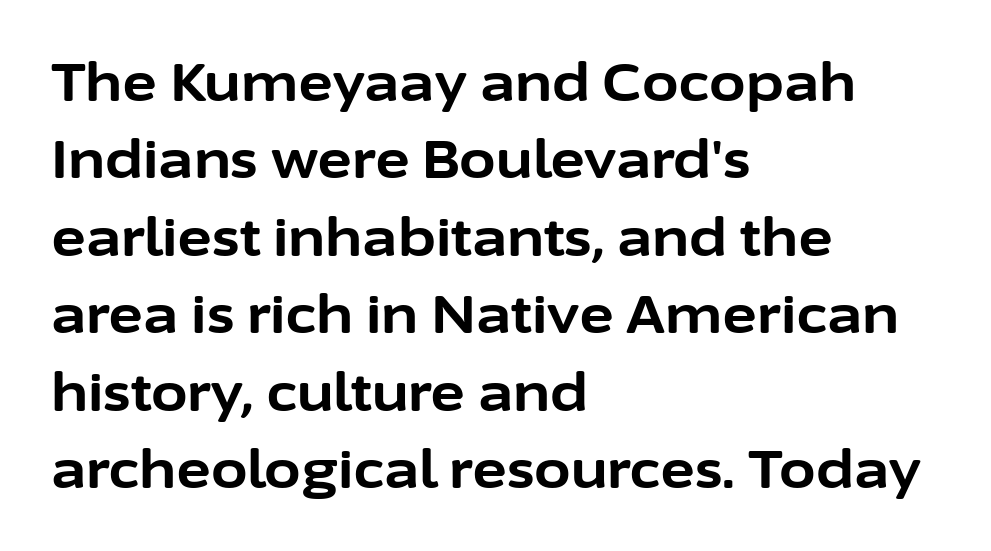
Q: Is the text bold? A: Yes.
Q: Is the text italic (slanted)? A: No, it is upright.
Q: Is the typeface a serif or a sans-serif typeface? A: Sans-serif.
Q: Is the text underlined? A: No.
Q: How is the paragraph aligned? A: Left-aligned.
Q: Is the spacing between letters normal or unusually wide? A: Normal.
Q: Is the spacing between lines tight, normal or loose? A: Normal.
Q: Width (condensed, normal, or wide)? A: Normal.
Q: Stroke contrast? A: Low.
Q: x-height? A: Medium.
Q: Monospaced? A: No.
